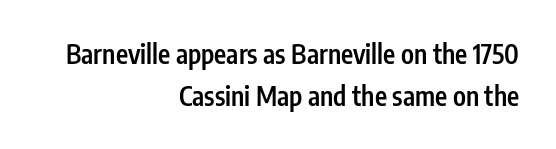
{"italic": "no", "bold": "semi", "underline": "no", "align": "right", "line_spacing": "normal", "line_spacing_ratio": 1.6, "letter_spacing": "normal", "letter_spacing_em": 0.0, "glyph_px": 26}
